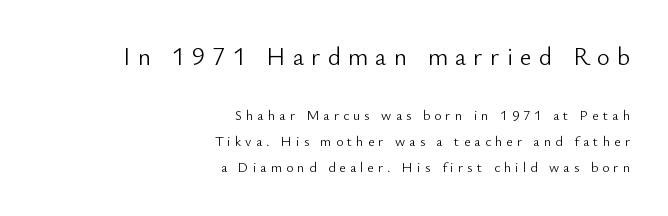
The image shows 25 px text type, upright; set right-aligned, line spacing 1.87x, unusually wide letter spacing (+0.29 em), not underlined; the first (top) block is 1.79x larger.
